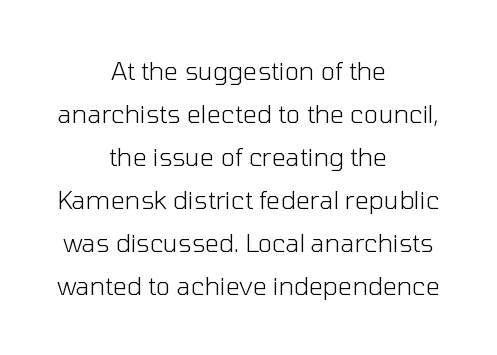
Each row of text sits above clean, open space. Visually the block forms a symmetrical silhouette, jagged on both flanks. Students, note that the glyphs here touch the page at normal intervals. Stems and bowls with no extra thickness — not bold. This is the regular roman posture of the typeface.
